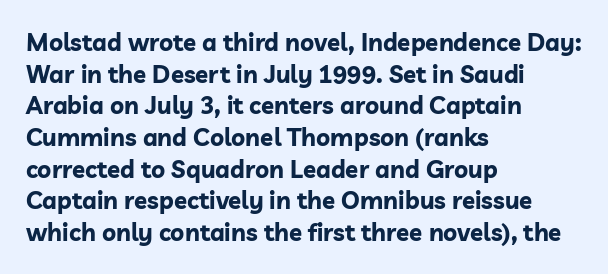
Honestly, the letter spacing is just normal — you wouldn't notice it. One glance says typical: line gaps are just what's usual. These lines stack with their left ends in a neat column. The type sits square on the baseline with zero lean. Descender tails drop into unmarked territory. How heavy is the stroke? Heavy — this is a bold.
